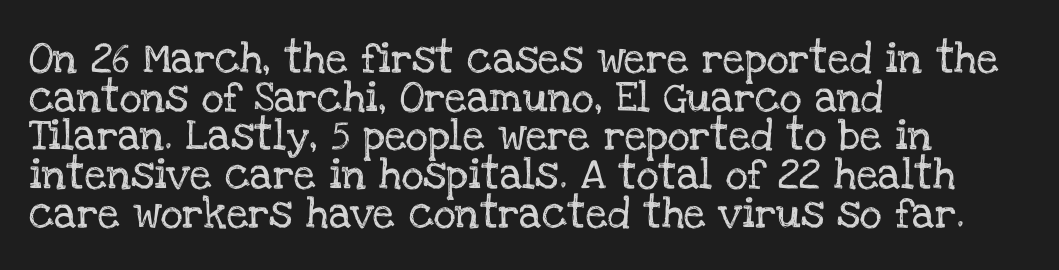
Q: Is the text italic (slanted)? A: No, it is upright.
Q: Is the typeface a serif or a sans-serif typeface? A: Serif.
Q: Is the text underlined? A: No.
Q: How is the paragraph aligned? A: Left-aligned.
Q: Is the spacing between letters normal or unusually wide? A: Normal.
Q: Is the spacing between lines tight, normal or loose? A: Normal.
Q: Width (condensed, normal, or wide)? A: Normal.
Q: Stroke contrast? A: Low.
Q: x-height? A: Large.
Q: Monospaced? A: No.
